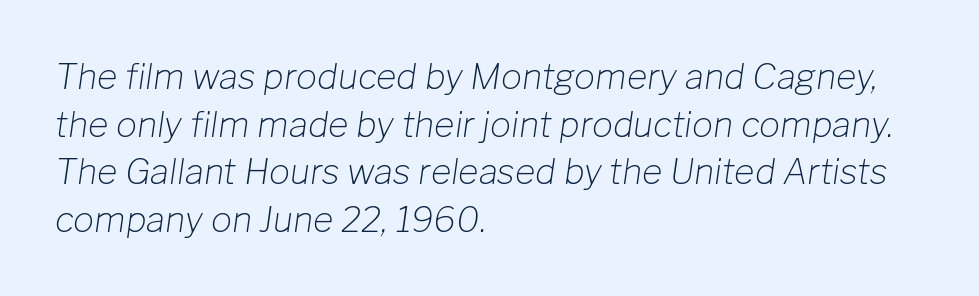
Is this a fixed-width face? No — the glyphs have proportional, varying widths. Characters are canted at an angle relative to the baseline's perpendicular. Notice how the passage keeps a crisp vertical edge on the left only. This is not heavy type; no bold has been used. Successive baselines arrive at the customary interval. Each word holds together tightly as a unit, with standard inter-letter gaps.
